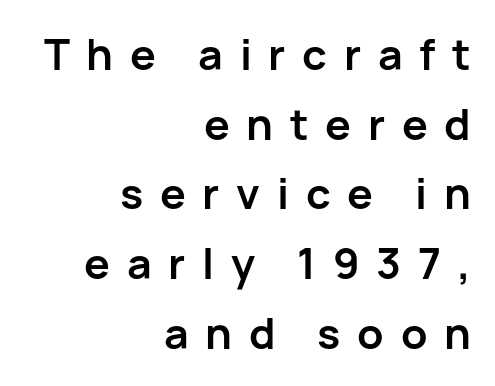
The letters advance in unequal steps, a hallmark of proportional type. This rendering employs a face without finishing strokes, i.e., a sans-serif. Vertical strokes here are truly vertical. Its strokes are broad and dark, the hallmark of bold type.
